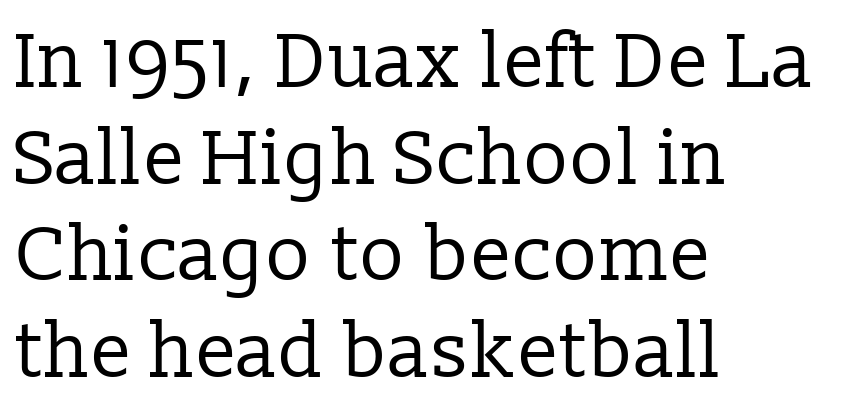
{"serif": "yes", "italic": "no", "bold": "no", "weight": "regular", "width": "normal", "stroke_contrast": "low", "x_height": "medium", "monospaced": "no", "underline": "no", "align": "left", "line_spacing": "normal", "line_spacing_ratio": 1.27, "letter_spacing": "normal", "letter_spacing_em": 0.0, "glyph_px": 76}
